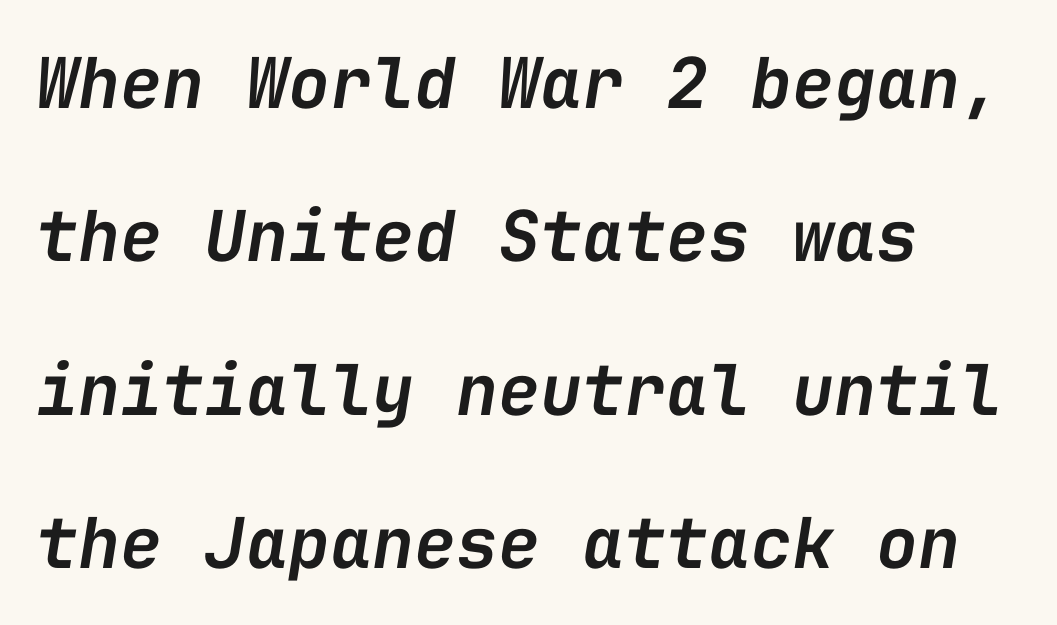
Q: Is the text bold? A: Semi-bold.
Q: Is the text italic (slanted)? A: Yes, it leans right by about 9 degrees.
Q: Is the text underlined? A: No.
Q: How is the paragraph aligned? A: Left-aligned.
Q: Is the spacing between letters normal or unusually wide? A: Normal.
Q: Is the spacing between lines tight, normal or loose? A: Loose.
Q: Width (condensed, normal, or wide)? A: Normal.
Q: Stroke contrast? A: Low.
Q: x-height? A: Medium.
Q: Monospaced? A: Yes.
